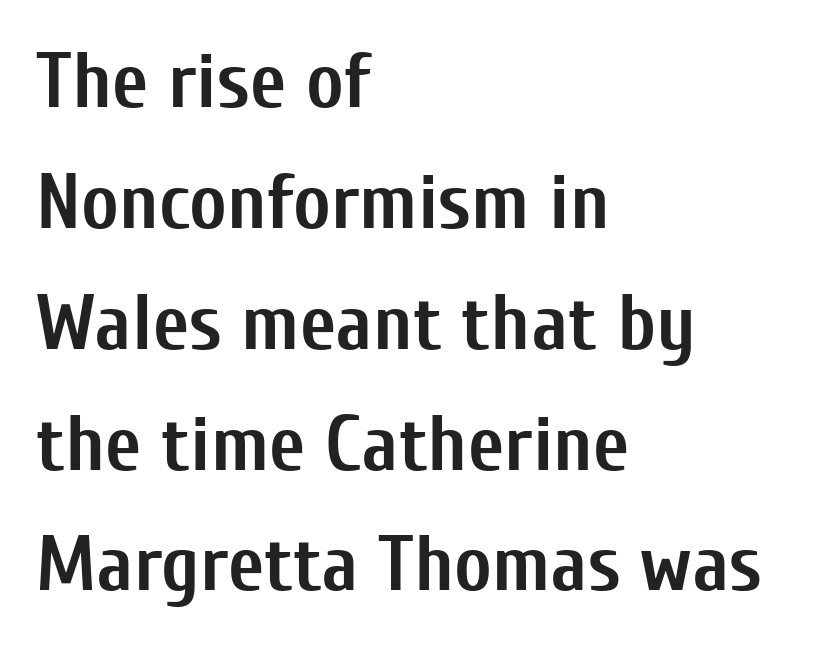
The image shows 79 px semibold, condensed sans-serif type, upright; set left-aligned, normal line spacing (1.53x), normal letter spacing, not underlined; low stroke contrast and a medium x-height.
